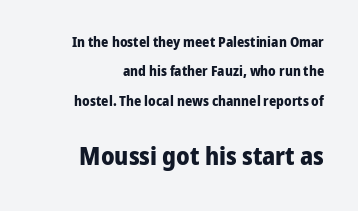
{"italic": "no", "bold": "yes", "underline": "no", "align": "right", "line_spacing": "loose", "line_spacing_ratio": 2.1, "letter_spacing": "normal", "letter_spacing_em": 0.0, "larger_block": "second", "size_ratio": 1.79, "glyph_px": 25}
